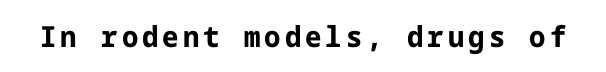
{"serif": "no", "italic": "no", "bold": "yes", "weight": "bold", "width": "normal", "stroke_contrast": "low", "x_height": "medium", "underline": "no", "glyph_px": 29}
